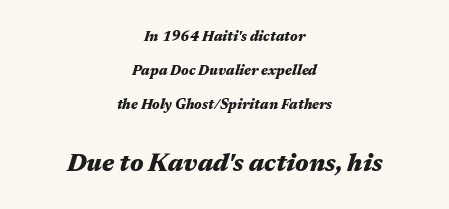
Interline gaps are noticeably wide in this sample. A student would notice the bottom passage is typeset larger than what precedes it. This sample uses an oblique cut, with every glyph tilted off the vertical. This is heavy type, rendered in bold. Does the copy run flush right? No — it is centered line by line. Is the letter spacing exaggerated? No — it looks like the ordinary default.
